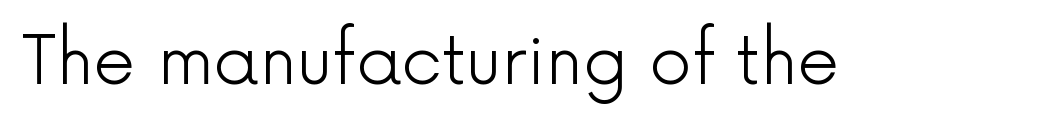
Q: Is the text bold? A: No.
Q: Is the text italic (slanted)? A: No, it is upright.
Q: Is the typeface a serif or a sans-serif typeface? A: Sans-serif.
Q: Is the text underlined? A: No.
Q: Is the spacing between letters normal or unusually wide? A: Normal.
Q: Width (condensed, normal, or wide)? A: Normal.
Q: x-height? A: Medium.
Q: Monospaced? A: No.
